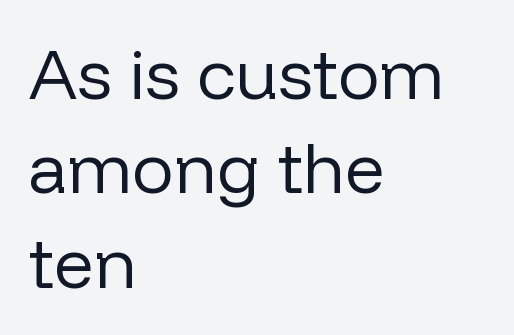
The image shows 70 px regular-weight sans-serif type, upright; set left-aligned, normal line spacing (1.35x), normal letter spacing, not underlined; low stroke contrast and a medium x-height.
